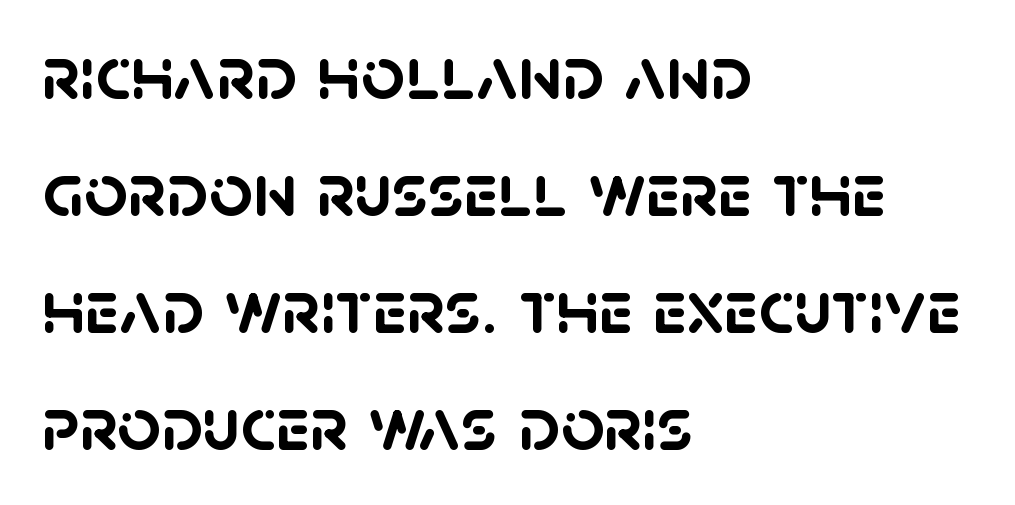
The image shows 76 px semibold sans-serif type; set left-aligned, normal line spacing (1.54x), normal letter spacing, not underlined; low stroke contrast and a large x-height.
